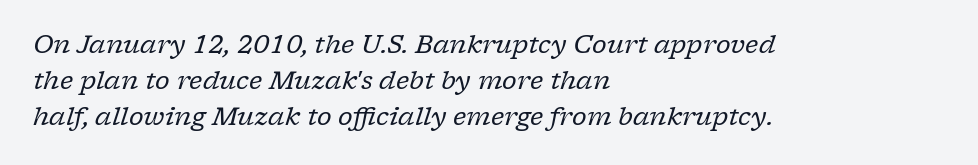
Q: Is the text bold? A: No.
Q: Is the text italic (slanted)? A: Yes, it leans right by about 17 degrees.
Q: Is the text underlined? A: No.
Q: How is the paragraph aligned? A: Left-aligned.
Q: Is the spacing between letters normal or unusually wide? A: Normal.
Q: Is the spacing between lines tight, normal or loose? A: Normal.
